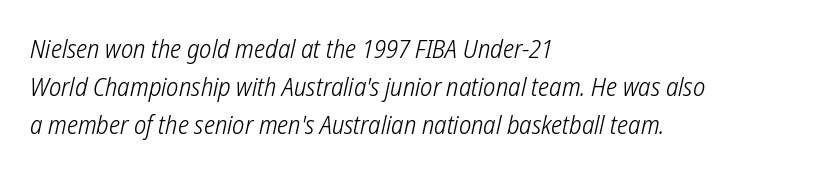
Q: Is the text bold? A: No.
Q: Is the text underlined? A: No.
Q: How is the paragraph aligned? A: Left-aligned.
Q: Is the spacing between letters normal or unusually wide? A: Normal.
Q: Is the spacing between lines tight, normal or loose? A: Normal.
